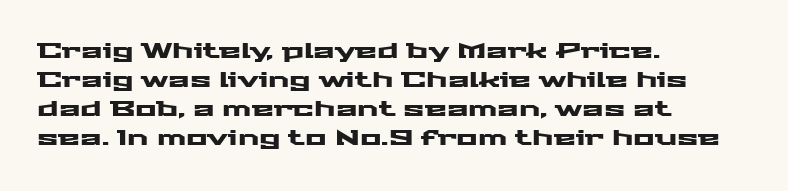
Rows of type keep a routine distance in the vertical direction. Is the block centered? No — it sits flush against the left margin. No italicization has been applied; the sample stays upright. Letters rest on an invisible, unmarked baseline.
